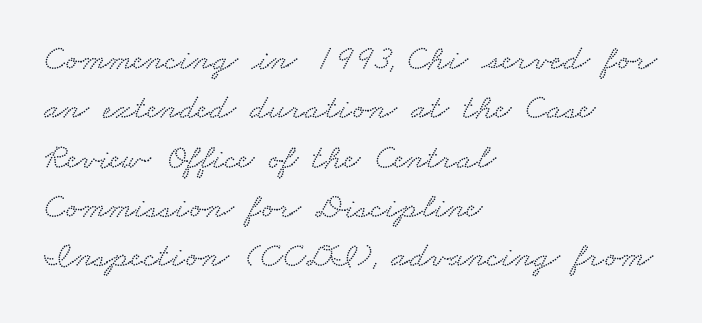
The image shows 36 px wide serif type; set left-aligned, normal line spacing (1.37x), normal letter spacing, not underlined; low stroke contrast and a small x-height.
